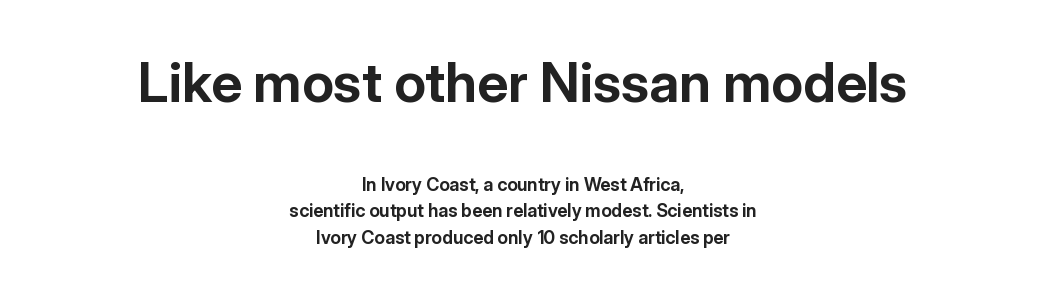
{"serif": "no", "italic": "no", "bold": "yes", "weight": "bold", "width": "normal", "stroke_contrast": "low", "x_height": "medium", "monospaced": "no", "underline": "no", "align": "center", "line_spacing": "normal", "line_spacing_ratio": 1.47, "letter_spacing": "normal", "letter_spacing_em": 0.0, "larger_block": "first", "size_ratio": 3.06, "glyph_px": 55}
